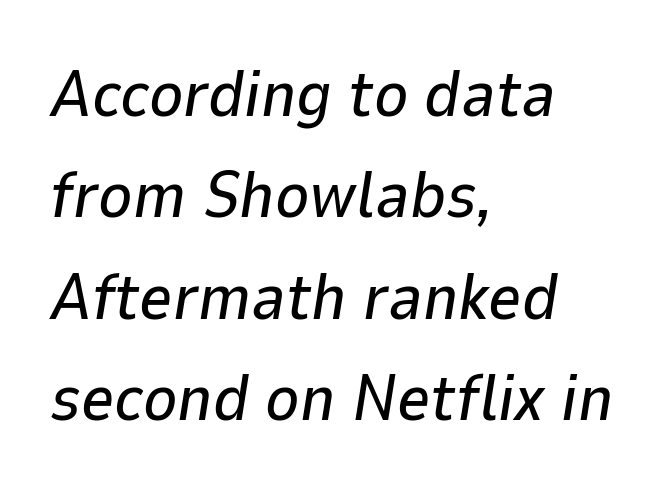
{"italic": "yes", "lean": "right", "slant_degrees": 9, "width": "normal", "stroke_contrast": "low", "x_height": "medium", "monospaced": "no", "underline": "no", "align": "left", "line_spacing": "normal", "line_spacing_ratio": 1.56, "letter_spacing": "normal", "letter_spacing_em": 0.0, "glyph_px": 65}
